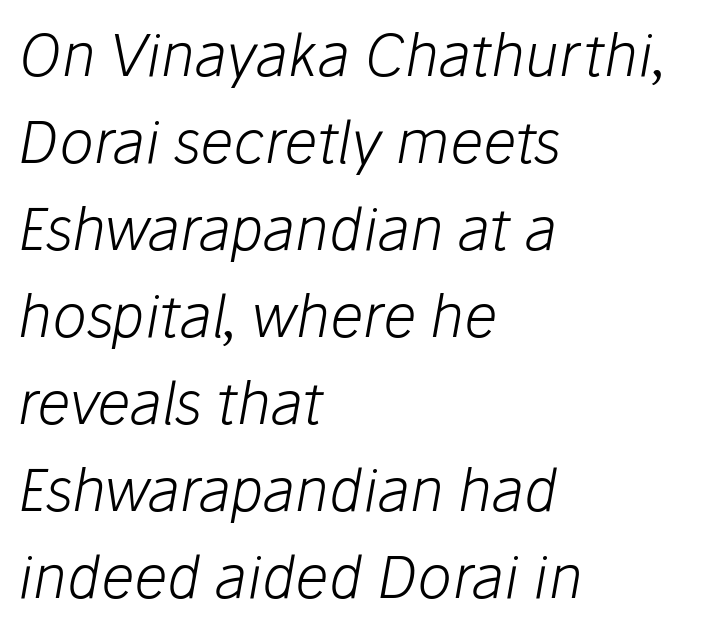
Q: Is the text bold? A: No.
Q: Is the text italic (slanted)? A: Yes, it leans right by about 10 degrees.
Q: Is the text underlined? A: No.
Q: How is the paragraph aligned? A: Left-aligned.
Q: Is the spacing between letters normal or unusually wide? A: Normal.
Q: Is the spacing between lines tight, normal or loose? A: Normal.
Q: Width (condensed, normal, or wide)? A: Normal.
Q: Stroke contrast? A: Low.
Q: x-height? A: Medium.
Q: Monospaced? A: No.
